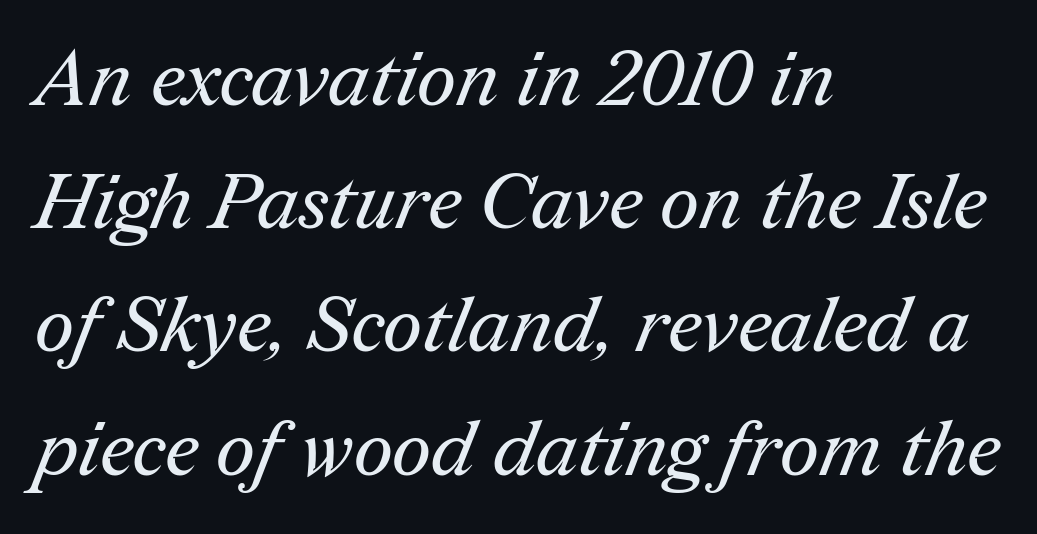
The image shows 77 px regular-weight serif type; set left-aligned, normal line spacing (1.6x), normal letter spacing, not underlined; medium stroke contrast and a medium x-height.
